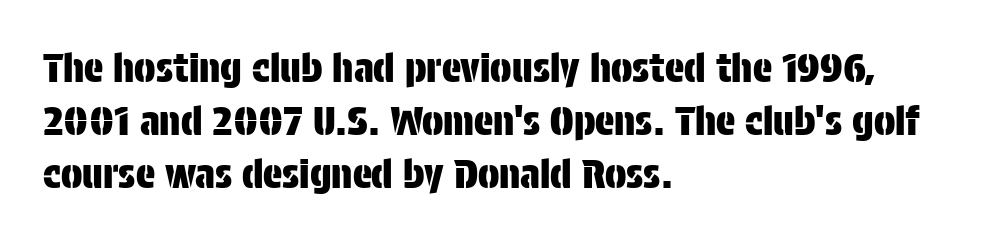
The image shows 40 px condensed sans-serif type, upright; set left-aligned, normal line spacing (1.32x), normal letter spacing, not underlined; low stroke contrast and a large x-height.
